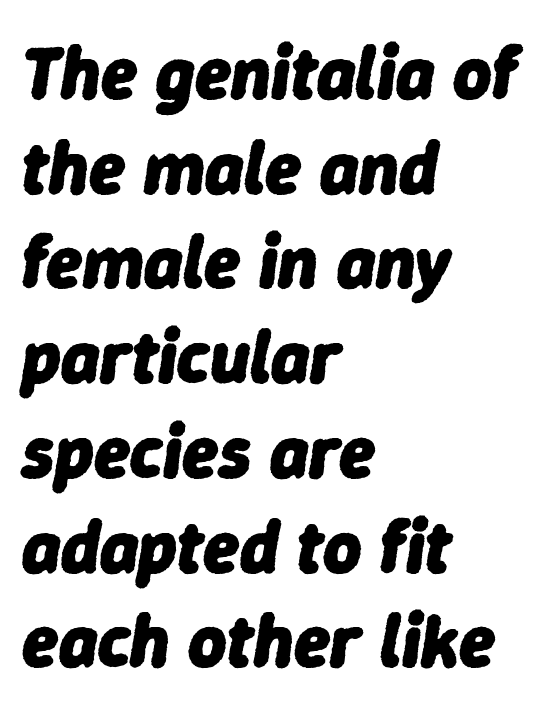
Q: Is the text bold? A: Yes.
Q: Is the text italic (slanted)? A: Yes, it leans right by about 9 degrees.
Q: Is the text underlined? A: No.
Q: How is the paragraph aligned? A: Left-aligned.
Q: Is the spacing between letters normal or unusually wide? A: Normal.
Q: Is the spacing between lines tight, normal or loose? A: Normal.
Q: Width (condensed, normal, or wide)? A: Normal.
Q: Stroke contrast? A: Low.
Q: x-height? A: Medium.
Q: Monospaced? A: No.
